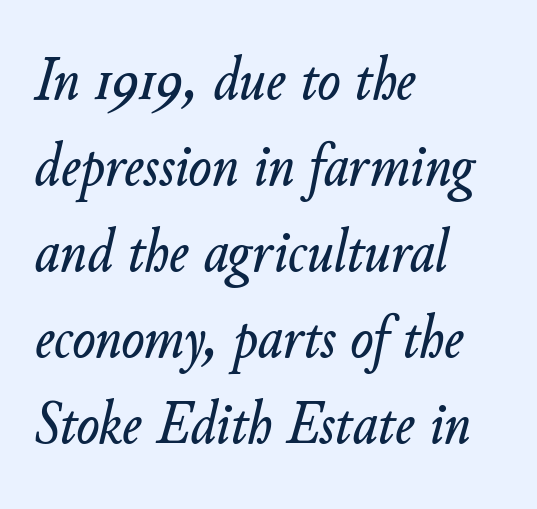
The image shows 61 px text type, italic (leaning right); set left-aligned, normal line spacing (1.41x), normal letter spacing, not underlined; low stroke contrast and a small x-height.
